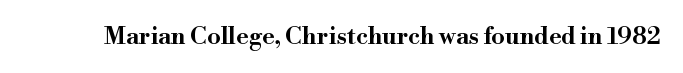
Observe the ordinary spacing: letters are neighbours, not strangers. Underline: absent. Rendered with straight, roman letterforms.
